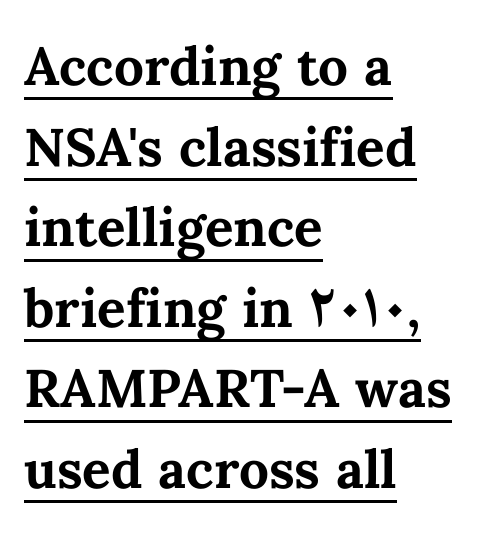
{"italic": "no", "bold": "yes", "weight": "bold", "width": "normal", "stroke_contrast": "medium", "x_height": "medium", "monospaced": "no", "underline": "yes", "align": "left", "line_spacing": "normal", "line_spacing_ratio": 1.52, "letter_spacing": "normal", "letter_spacing_em": 0.0, "glyph_px": 53}
